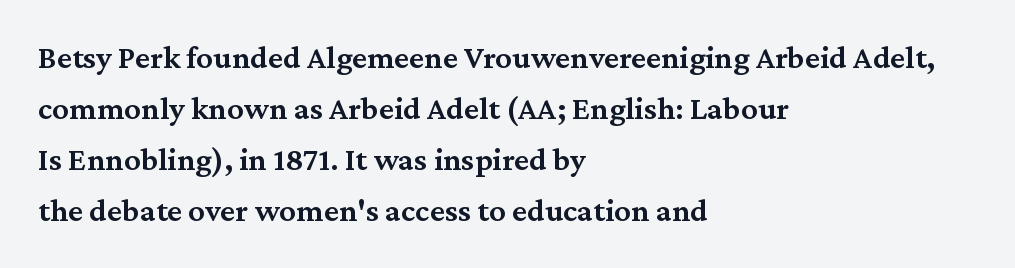
Q: Is the text bold? A: Semi-bold.
Q: Is the text italic (slanted)? A: No, it is upright.
Q: Is the typeface a serif or a sans-serif typeface? A: Serif.
Q: Is the text underlined? A: No.
Q: How is the paragraph aligned? A: Left-aligned.
Q: Is the spacing between letters normal or unusually wide? A: Normal.
Q: Is the spacing between lines tight, normal or loose? A: Normal.
Q: Width (condensed, normal, or wide)? A: Normal.
Q: Stroke contrast? A: Medium.
Q: x-height? A: Medium.
Q: Monospaced? A: No.
